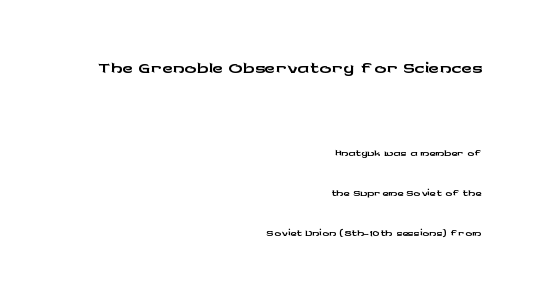
Summary of vertical rhythm: relaxed, with wide interline spacing. The gaps between neighbouring characters are ordinary and unremarkable. The axis of the letterforms is exactly vertical. The ragged edge is on the left, which tells us the setting is flush right. The type family on display is of the sans-serif kind.
